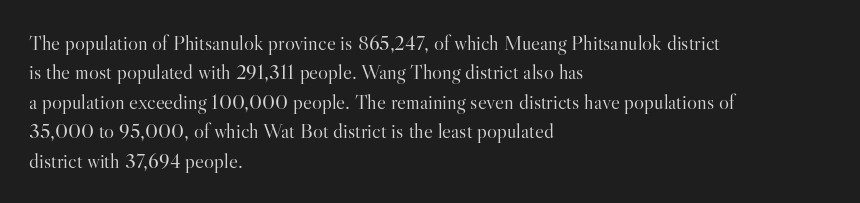
{"italic": "no", "bold": "no", "underline": "no", "align": "left", "line_spacing": "normal", "line_spacing_ratio": 1.4, "letter_spacing": "normal", "letter_spacing_em": 0.0, "glyph_px": 21}
